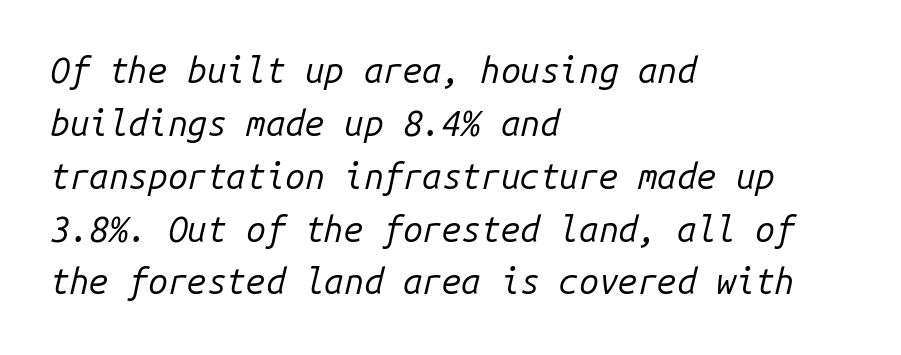
Q: Is the text bold? A: No.
Q: Is the text italic (slanted)? A: Yes, it leans right by about 14 degrees.
Q: Is the text underlined? A: No.
Q: How is the paragraph aligned? A: Left-aligned.
Q: Is the spacing between letters normal or unusually wide? A: Normal.
Q: Is the spacing between lines tight, normal or loose? A: Normal.
Q: Width (condensed, normal, or wide)? A: Normal.
Q: Stroke contrast? A: Low.
Q: x-height? A: Medium.
Q: Monospaced? A: Yes.
